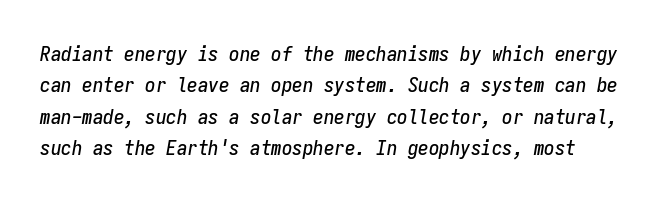
Q: Is the text italic (slanted)? A: Yes, it leans right by about 9 degrees.
Q: Is the text underlined? A: No.
Q: Is the spacing between letters normal or unusually wide? A: Normal.
Q: Is the spacing between lines tight, normal or loose? A: Normal.
